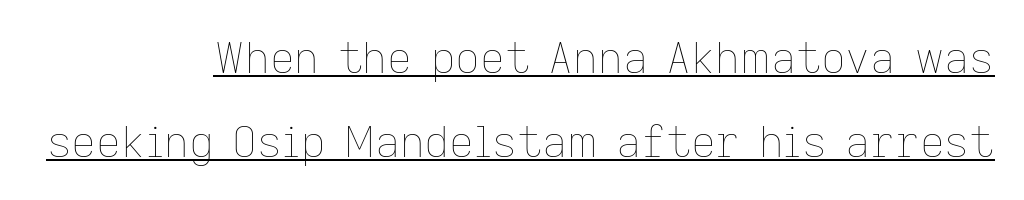
The image shows 43 px thin type, upright; set right-aligned, loose line spacing (1.96x), normal letter spacing, underlined; low stroke contrast and a medium x-height.
